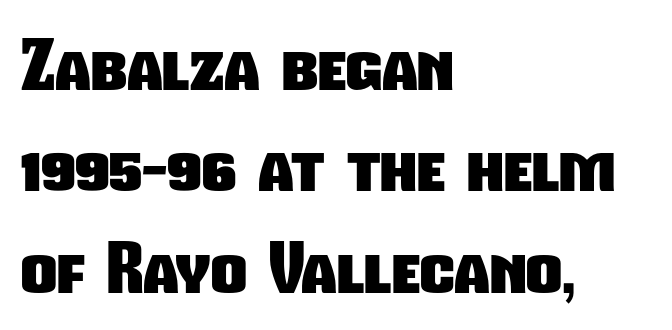
{"serif": "no", "bold": "yes", "weight": "heavy", "width": "condensed", "stroke_contrast": "low", "x_height": "medium", "monospaced": "no", "underline": "no", "align": "left", "line_spacing": "normal", "line_spacing_ratio": 1.45, "letter_spacing": "normal", "letter_spacing_em": 0.0, "glyph_px": 70}
